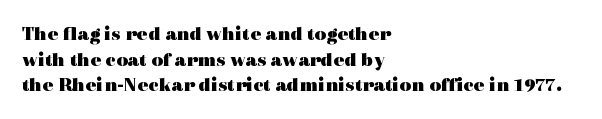
The letters stand straight up with perfectly vertical stems. The space directly below the letters is spotless. Letter spacing: default. Bold? Absolutely — the strokes are thick and heavy. The leading is moderate, giving the passage an even texture. The lines in this sample share a left origin and differ only in where they stop.
